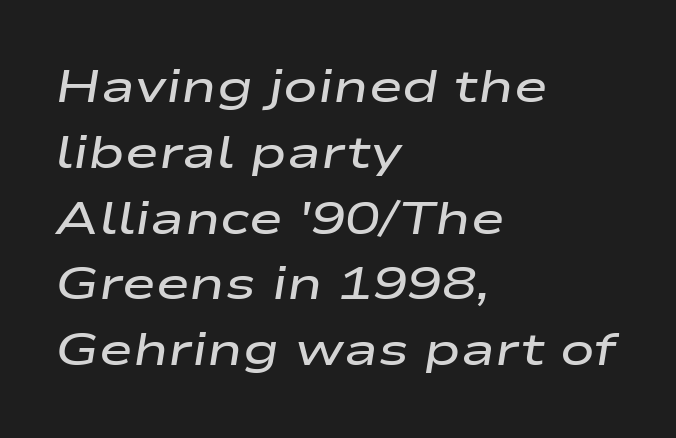
Heft: intermediate — a semibold. Vertically, the passage feels balanced, rows spaced as you'd expect. The lettering tilts uniformly, giving the passage an italic look. The face used here is rendered with its standard letterfit. The rendering uses natural spacing where letterforms have individual widths.
